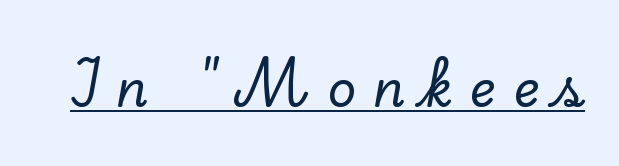
{"serif": "yes", "width": "normal", "stroke_contrast": "low", "x_height": "small", "monospaced": "no", "underline": "yes", "letter_spacing": "wide", "letter_spacing_em": 0.35, "glyph_px": 50}
